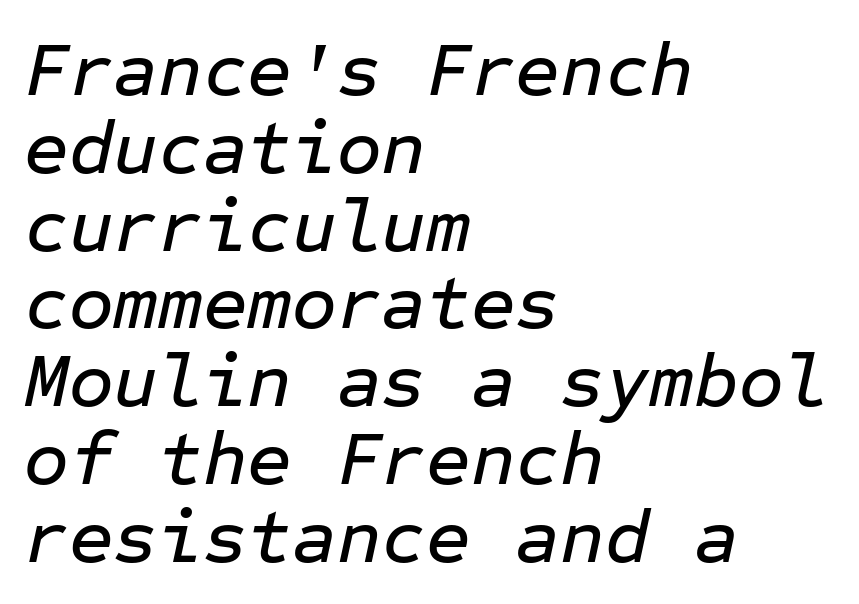
{"italic": "yes", "lean": "right", "slant_degrees": 12, "width": "normal", "stroke_contrast": "low", "x_height": "medium", "monospaced": "yes", "underline": "no", "align": "left", "line_spacing": "tight", "line_spacing_ratio": 1.01, "letter_spacing": "normal", "letter_spacing_em": 0.0, "glyph_px": 77}
